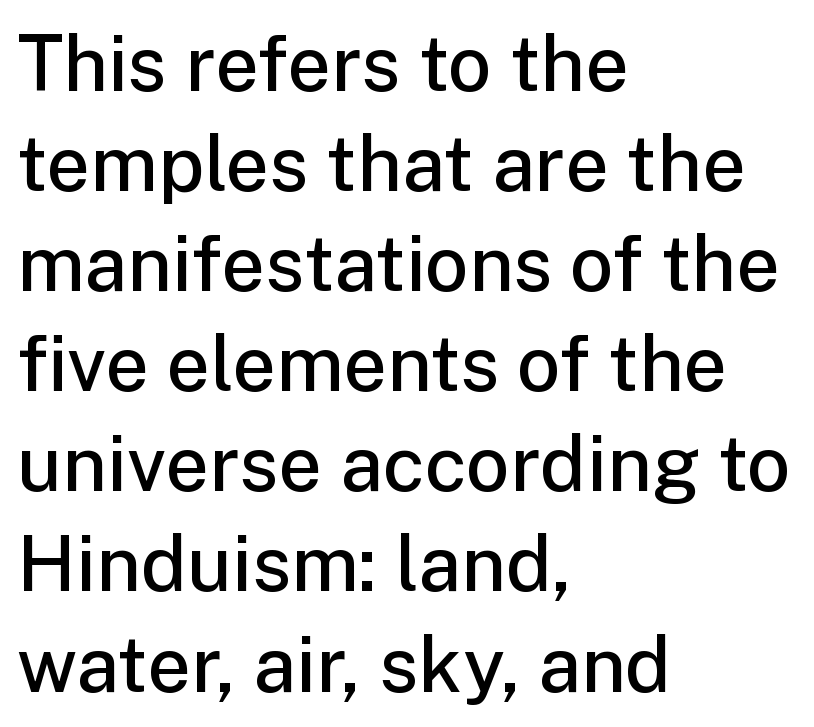
The image shows 77 px semibold sans-serif type, upright; set left-aligned, normal line spacing (1.3x), normal letter spacing, not underlined; low stroke contrast and a medium x-height.
